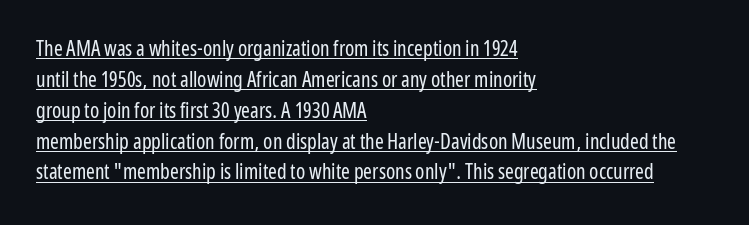
Q: Is the text bold? A: No.
Q: Is the text italic (slanted)? A: No, it is upright.
Q: Is the text underlined? A: Yes.
Q: How is the paragraph aligned? A: Left-aligned.
Q: Is the spacing between letters normal or unusually wide? A: Normal.
Q: Is the spacing between lines tight, normal or loose? A: Normal.
